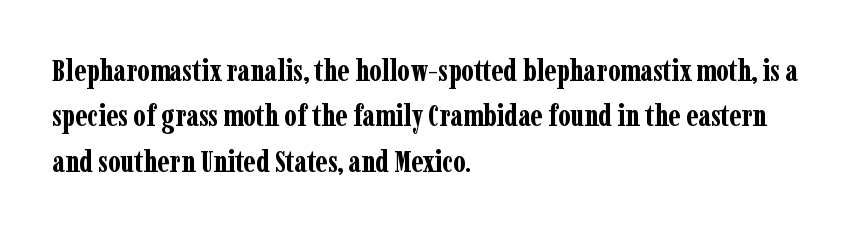
The type sits square on the baseline with zero lean. The block of text has a typical density, with ordinary space between rows. How are the letters spaced? Ordinarily, with no added tracking. Descenders are the only things crossing below the line.
